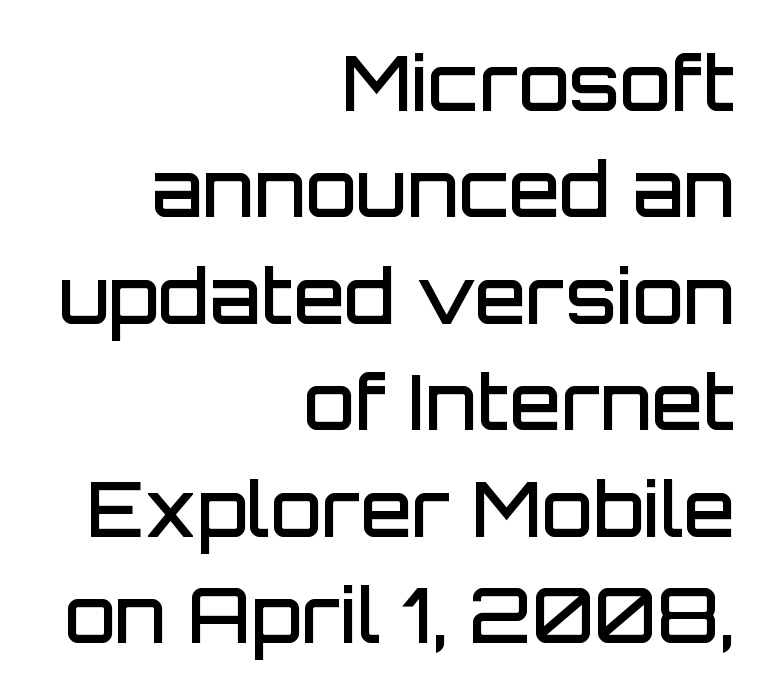
The block of text has a typical density, with ordinary space between rows. Is this a sans? Yes — the strokes have no serifs. Default kerning and tracking; the words read as compact shapes. Vertical strokes here are truly vertical. The zone under the glyphs is completely vacant.
